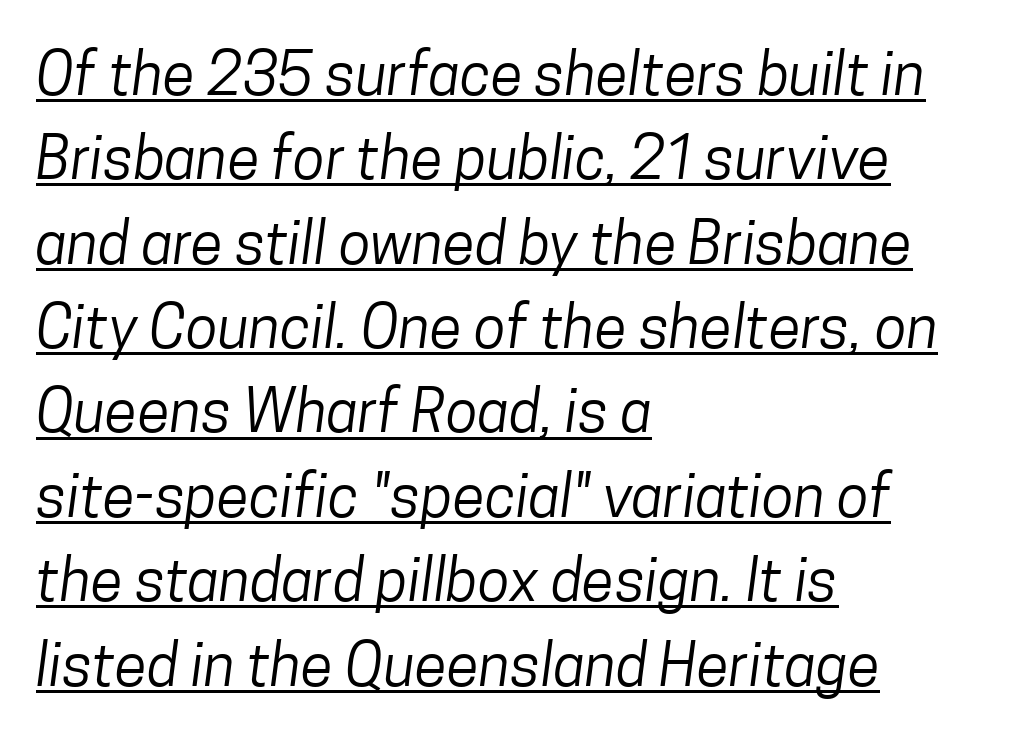
The image shows 59 px regular-weight, condensed sans-serif type; set left-aligned, normal line spacing (1.43x), normal letter spacing, underlined; low stroke contrast and a medium x-height.
